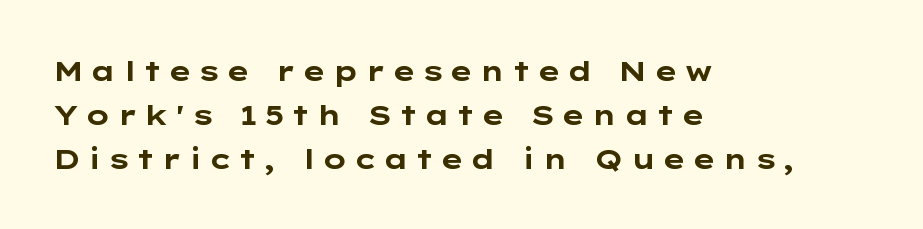
A roman cut, with each character standing at attention. The text was rendered using a sans face with plain stroke endings. Evenly set lines give the paragraph a standard silhouette. The tracking jumps out immediately: characters are airy and widely separated. Is this a fixed-width face? No — the glyphs have proportional, varying widths. Only glyphs here, with clear space below each row.
